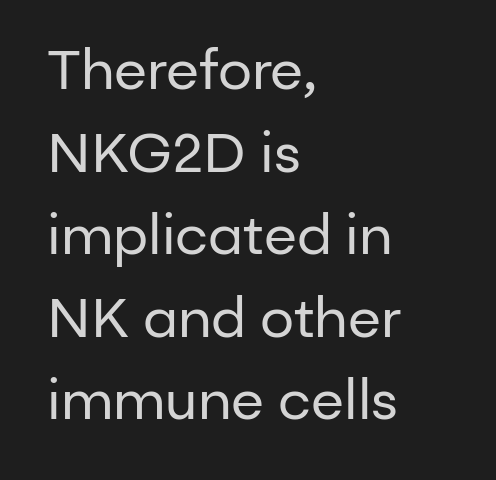
{"serif": "no", "italic": "no", "bold": "no", "weight": "regular", "width": "normal", "stroke_contrast": "low", "x_height": "medium", "monospaced": "no", "underline": "no", "align": "left", "line_spacing": "normal", "line_spacing_ratio": 1.53, "letter_spacing": "normal", "letter_spacing_em": 0.0, "glyph_px": 54}
